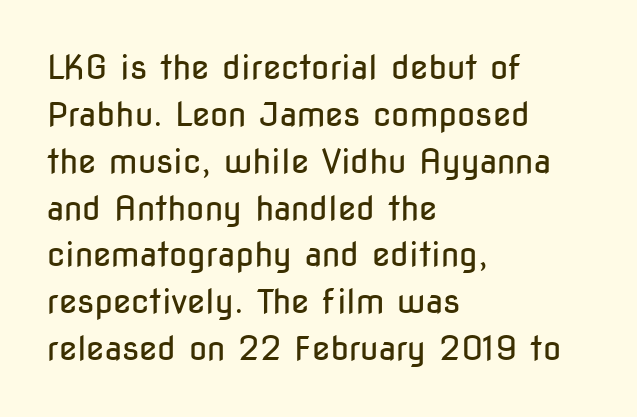
Q: Is the text bold? A: No.
Q: Is the text italic (slanted)? A: No, it is upright.
Q: Is the typeface a serif or a sans-serif typeface? A: Sans-serif.
Q: Is the text underlined? A: No.
Q: How is the paragraph aligned? A: Left-aligned.
Q: Is the spacing between letters normal or unusually wide? A: Normal.
Q: Is the spacing between lines tight, normal or loose? A: Normal.
Q: Width (condensed, normal, or wide)? A: Condensed.
Q: Stroke contrast? A: Low.
Q: x-height? A: Medium.
Q: Monospaced? A: No.
